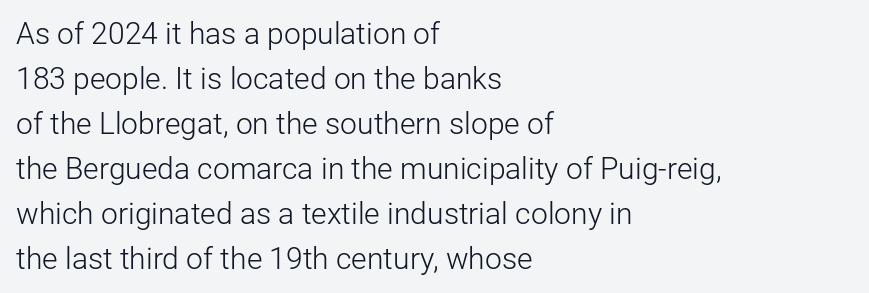
The weight would be labelled regular, book, light, or lighter still. Font category for this specimen: sans-serif. These lines are rendered in a variable-pitch font. Is the letter spacing exaggerated? No — it looks like the ordinary default.
